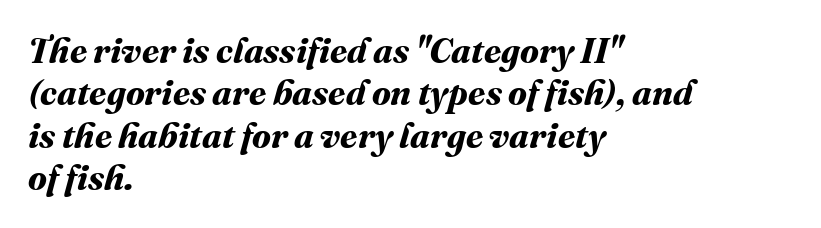
The glyphs have the mass of a bold cut. Words appear dense and cohesive because spacing is normal. Is the block centered? No — it sits flush against the left margin. Think of a printed novel: that variable character pitch is what you see here. The glyphs are unaccompanied by any horizontal stroke below them.
